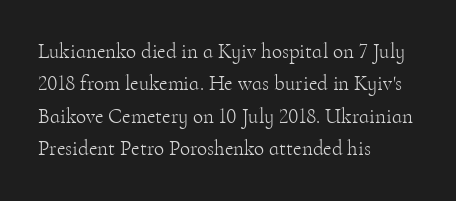
The image shows 21 px text type, upright; set left-aligned, normal line spacing (1.54x), normal letter spacing, not underlined.
